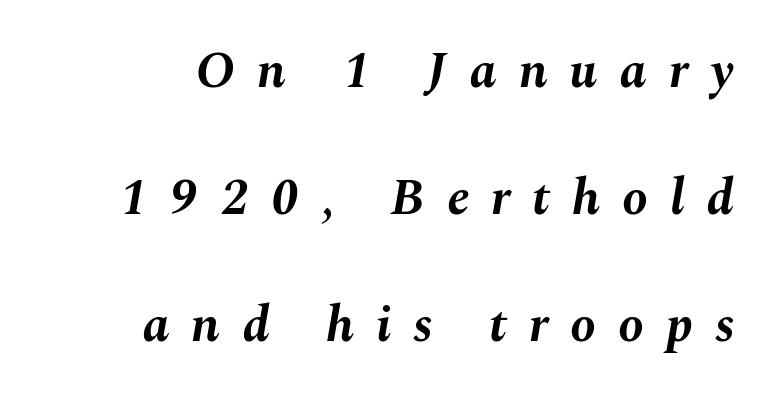
The image shows 51 px bold type, italic (leaning right); set right-aligned, loose line spacing (2.49x), unusually wide letter spacing (+0.43 em), not underlined; medium stroke contrast and a medium x-height.
